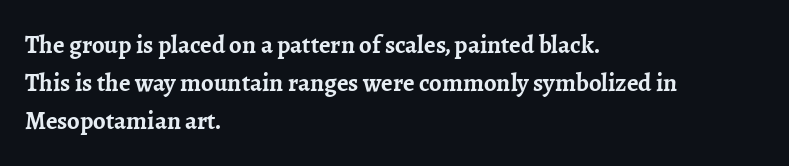
Q: Is the text bold? A: Yes.
Q: Is the text italic (slanted)? A: No, it is upright.
Q: Is the text underlined? A: No.
Q: How is the paragraph aligned? A: Left-aligned.
Q: Is the spacing between letters normal or unusually wide? A: Normal.
Q: Is the spacing between lines tight, normal or loose? A: Normal.
